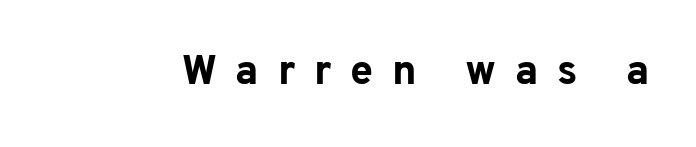
{"serif": "no", "italic": "no", "bold": "yes", "weight": "bold", "width": "normal", "stroke_contrast": "low", "x_height": "medium", "monospaced": "no", "underline": "no", "letter_spacing": "wide", "letter_spacing_em": 0.46, "glyph_px": 41}
